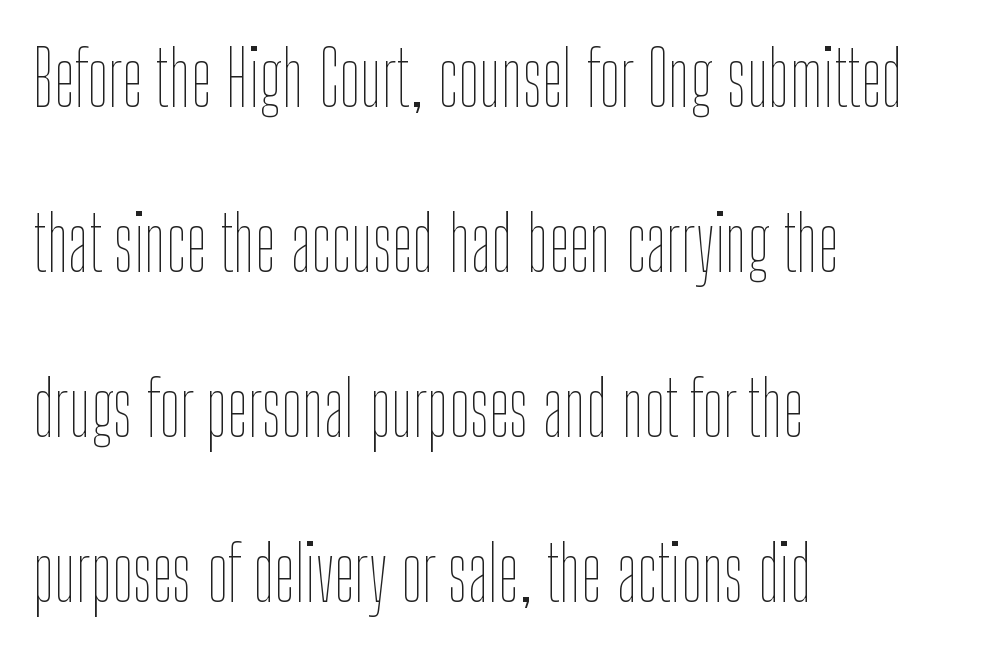
Q: Is the text bold? A: No.
Q: Is the text italic (slanted)? A: No, it is upright.
Q: Is the text underlined? A: No.
Q: How is the paragraph aligned? A: Left-aligned.
Q: Is the spacing between letters normal or unusually wide? A: Normal.
Q: Is the spacing between lines tight, normal or loose? A: Loose.
Q: Width (condensed, normal, or wide)? A: Condensed.
Q: Stroke contrast? A: Low.
Q: x-height? A: Medium.
Q: Monospaced? A: No.
